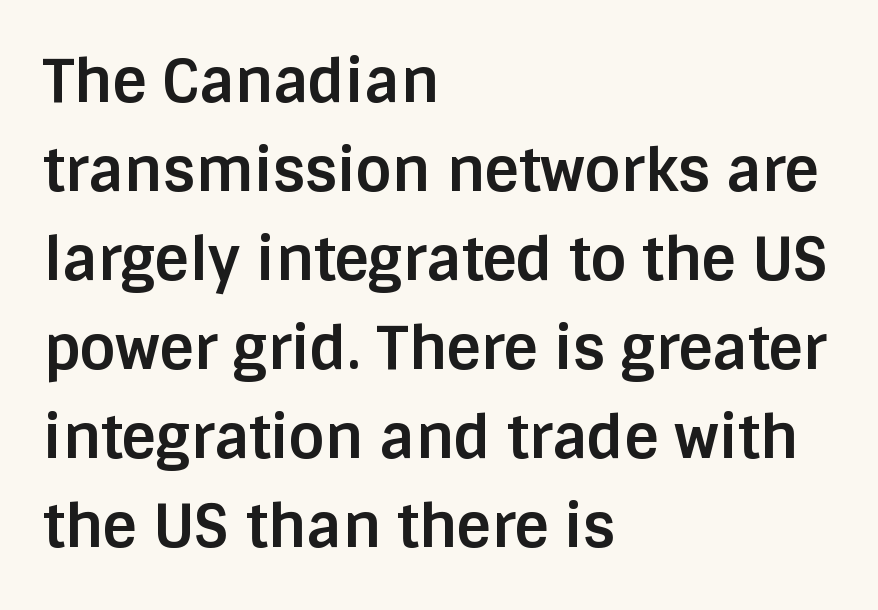
Q: Is the text bold? A: Yes.
Q: Is the text italic (slanted)? A: No, it is upright.
Q: Is the typeface a serif or a sans-serif typeface? A: Sans-serif.
Q: Is the text underlined? A: No.
Q: How is the paragraph aligned? A: Left-aligned.
Q: Is the spacing between letters normal or unusually wide? A: Normal.
Q: Is the spacing between lines tight, normal or loose? A: Normal.
Q: Width (condensed, normal, or wide)? A: Normal.
Q: Stroke contrast? A: Low.
Q: x-height? A: Large.
Q: Monospaced? A: No.
